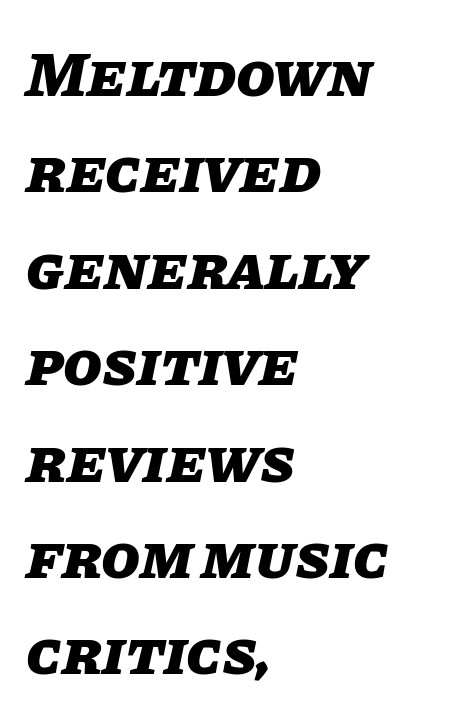
The image shows 63 px heavy type, italic (leaning right); set left-aligned, normal line spacing (1.53x), normal letter spacing, not underlined; low stroke contrast and a large x-height.
